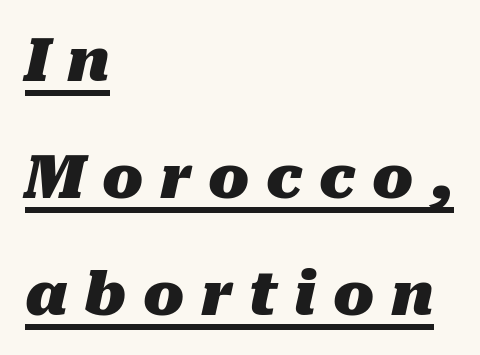
Q: Is the text bold? A: Yes.
Q: Is the text italic (slanted)? A: Yes, it leans right by about 10 degrees.
Q: Is the text underlined? A: Yes.
Q: How is the paragraph aligned? A: Left-aligned.
Q: Is the spacing between letters normal or unusually wide? A: Unusually wide.
Q: Is the spacing between lines tight, normal or loose? A: Loose.
Q: Width (condensed, normal, or wide)? A: Normal.
Q: Stroke contrast? A: Medium.
Q: x-height? A: Medium.
Q: Monospaced? A: No.
